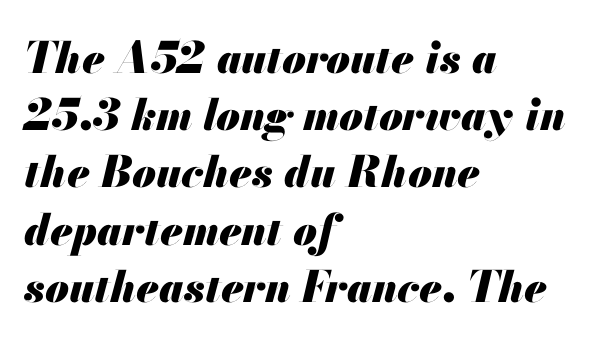
The image shows 43 px heavy type, italic (leaning right); set left-aligned, normal line spacing (1.33x), normal letter spacing, not underlined; medium stroke contrast and a small x-height.
